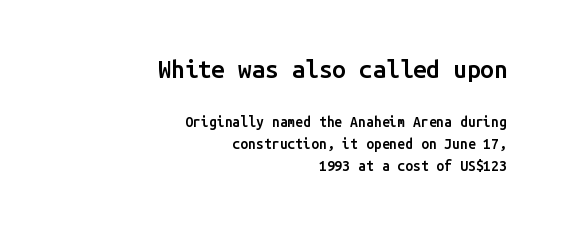
The image shows 24 px text type, upright; set right-aligned, normal line spacing (1.6x), normal letter spacing, not underlined; the first (top) block is 1.71x larger.
